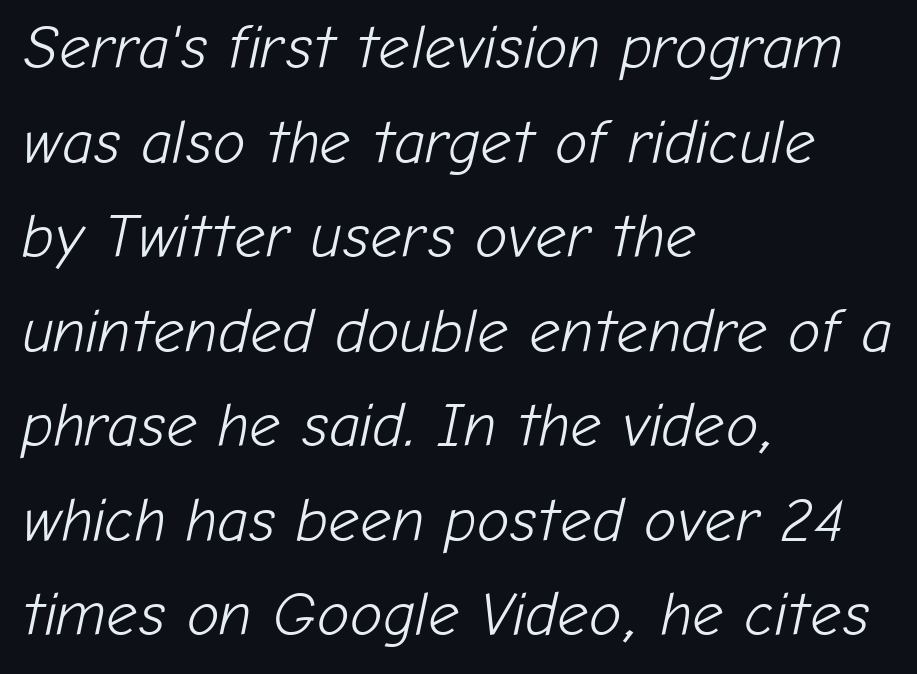
Horizontal alignment here is leftward, the default for most running prose. Students, note that the glyphs here touch the page at normal intervals. Whoever set this chose a conventional vertical rhythm. Decoration check: the copy has no underline. These lines are rendered in a variable-pitch font. No heavy texture on the line: the type isn't bold.
